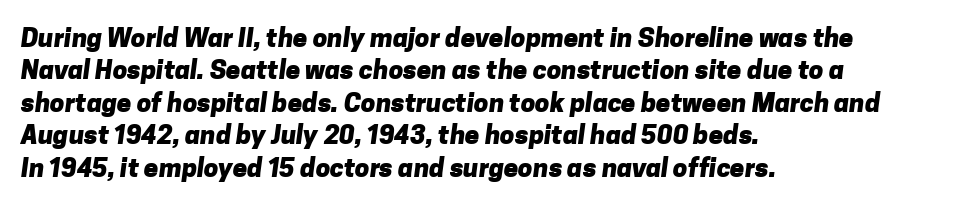
This sample keeps an unexceptional amount of space between lines. How heavy is the stroke? Heavy — this is a bold. Caption: multi-line text, flush left, ragged right. Observe the ordinary spacing: letters are neighbours, not strangers. Descender tails drop into unmarked territory.
